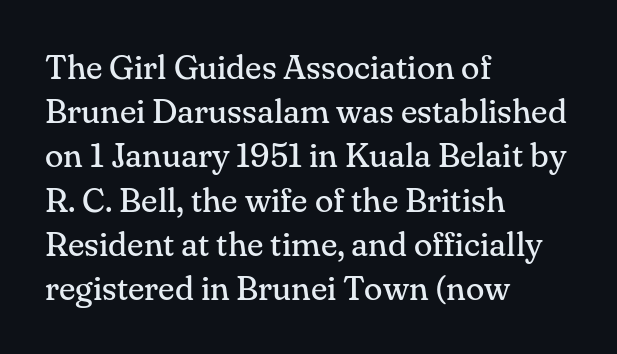
The image shows 34 px regular-weight serif type, upright; set left-aligned, normal line spacing (1.3x), normal letter spacing, not underlined; medium stroke contrast and a small x-height.
